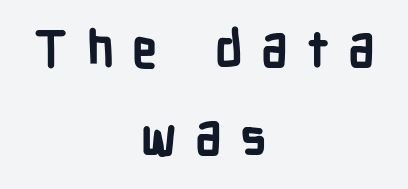
{"serif": "no", "italic": "no", "bold": "yes", "weight": "bold", "width": "condensed", "stroke_contrast": "low", "x_height": "medium", "monospaced": "no", "underline": "no", "align": "center", "line_spacing_ratio": 1.77, "letter_spacing": "wide", "letter_spacing_em": 0.36, "glyph_px": 50}
